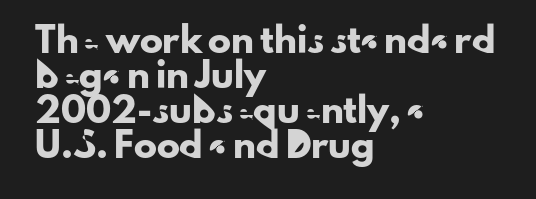
{"italic": "no", "underline": "no", "align": "left", "line_spacing": "normal", "line_spacing_ratio": 1.52, "letter_spacing": "normal", "letter_spacing_em": 0.0, "glyph_px": 23}
